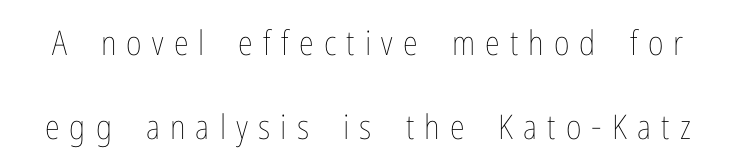
{"italic": "no", "bold": "no", "weight": "thin", "width": "condensed", "stroke_contrast": "low", "x_height": "medium", "monospaced": "no", "underline": "no", "line_spacing": "loose", "line_spacing_ratio": 2.46, "letter_spacing": "wide", "letter_spacing_em": 0.3, "glyph_px": 34}
